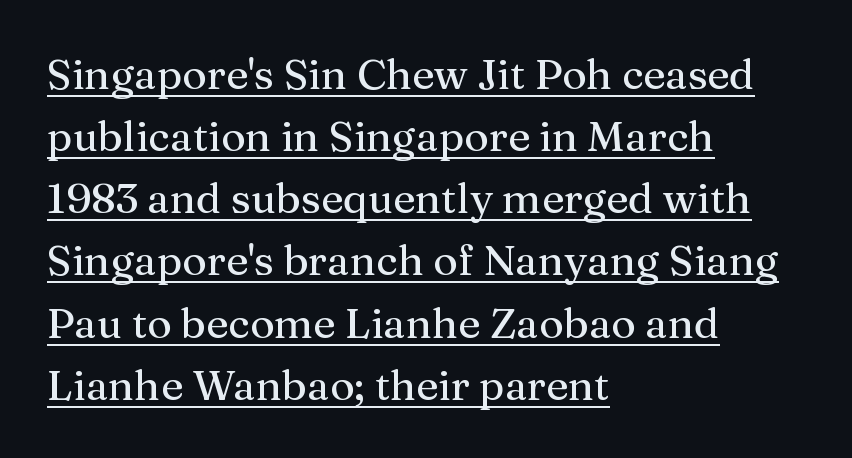
{"serif": "yes", "italic": "no", "width": "normal", "stroke_contrast": "medium", "x_height": "medium", "monospaced": "no", "underline": "yes", "align": "left", "line_spacing": "normal", "line_spacing_ratio": 1.48, "letter_spacing": "normal", "letter_spacing_em": 0.0, "glyph_px": 42}
